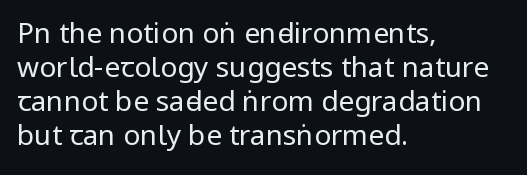
{"serif": "no", "italic": "no", "bold": "no", "weight": "regular", "width": "condensed", "stroke_contrast": "low", "x_height": "large", "monospaced": "no", "underline": "no", "align": "left", "line_spacing_ratio": 1.22, "letter_spacing": "normal", "letter_spacing_em": 0.0, "glyph_px": 28}
